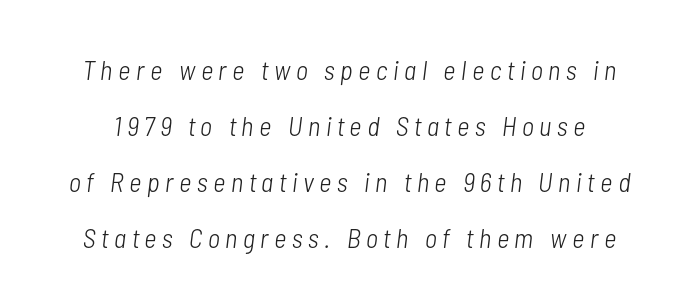
Short note: letters widely spaced. The vertical gap from one line to the next is large. Caption: face not bold, strokes unweighted. The zone under the glyphs is completely vacant.
